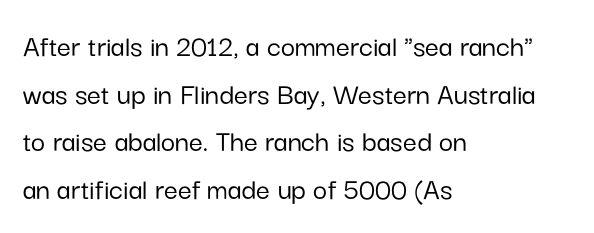
{"serif": "no", "italic": "no", "width": "normal", "stroke_contrast": "low", "x_height": "medium", "monospaced": "no", "underline": "no", "align": "left", "line_spacing": "normal", "line_spacing_ratio": 1.54, "letter_spacing": "normal", "letter_spacing_em": 0.0, "glyph_px": 31}
